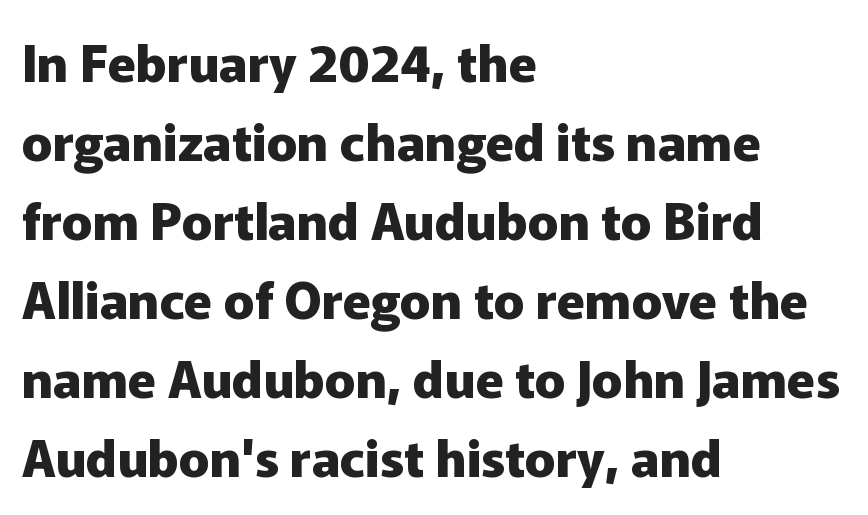
Q: Is the text bold? A: Yes.
Q: Is the text italic (slanted)? A: No, it is upright.
Q: Is the typeface a serif or a sans-serif typeface? A: Sans-serif.
Q: Is the text underlined? A: No.
Q: How is the paragraph aligned? A: Left-aligned.
Q: Is the spacing between letters normal or unusually wide? A: Normal.
Q: Is the spacing between lines tight, normal or loose? A: Normal.
Q: Width (condensed, normal, or wide)? A: Normal.
Q: Stroke contrast? A: Low.
Q: x-height? A: Medium.
Q: Monospaced? A: No.
